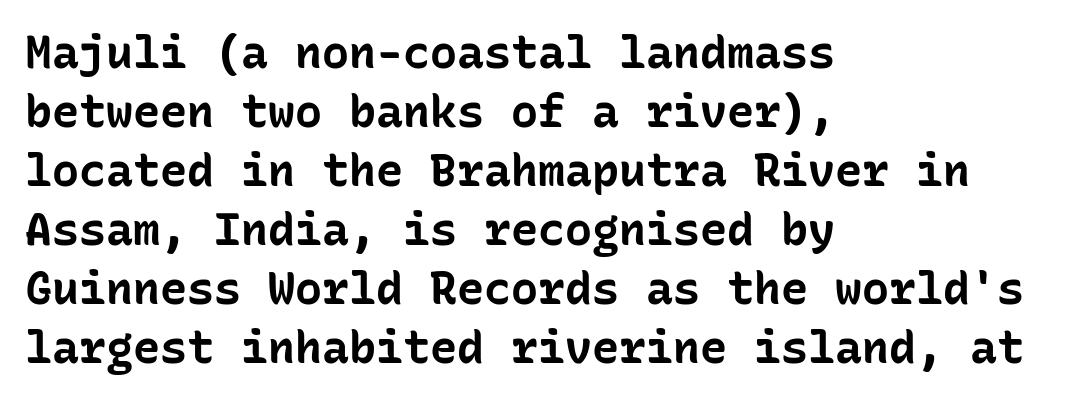
The image shows 45 px bold sans-serif type, upright, monospaced; set left-aligned, normal line spacing (1.31x), normal letter spacing, not underlined; low stroke contrast and a medium x-height.
